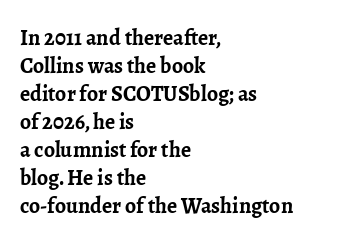
Q: Is the text bold? A: Yes.
Q: Is the text italic (slanted)? A: No, it is upright.
Q: Is the text underlined? A: No.
Q: How is the paragraph aligned? A: Left-aligned.
Q: Is the spacing between letters normal or unusually wide? A: Normal.
Q: Is the spacing between lines tight, normal or loose? A: Normal.
